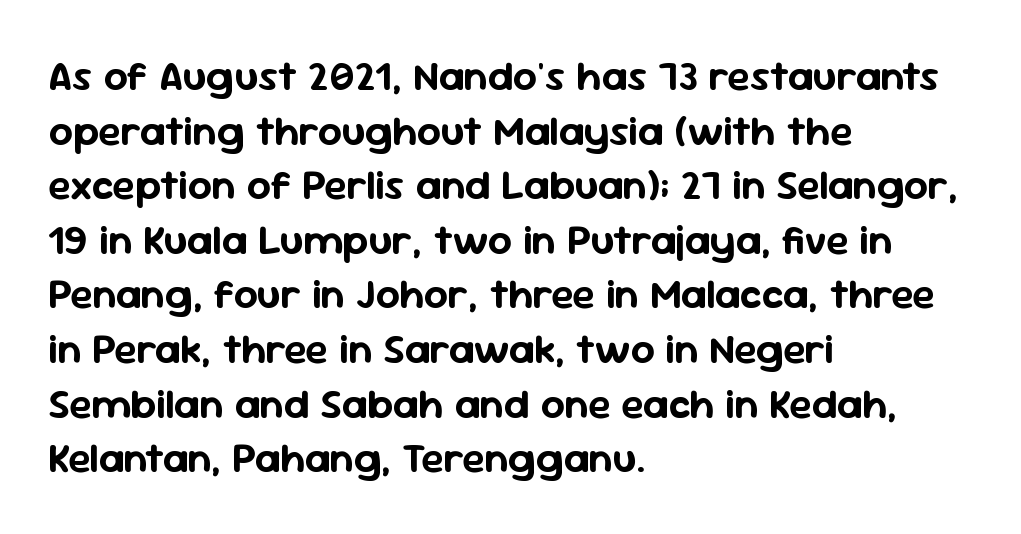
{"serif": "no", "italic": "no", "width": "normal", "stroke_contrast": "low", "x_height": "medium", "monospaced": "no", "underline": "no", "align": "left", "line_spacing": "normal", "line_spacing_ratio": 1.3, "letter_spacing": "normal", "letter_spacing_em": 0.0, "glyph_px": 42}
